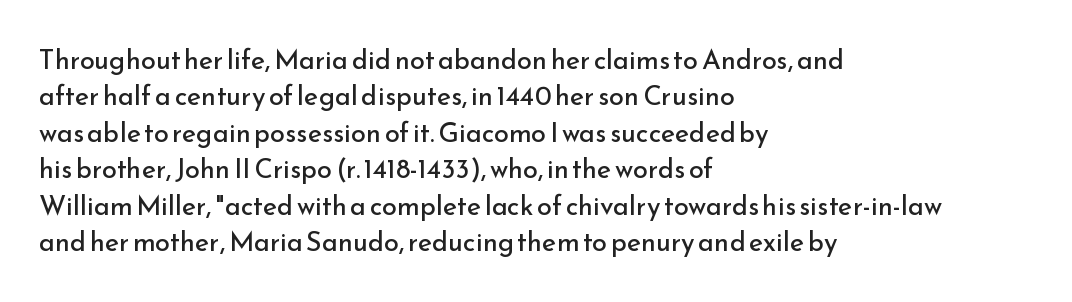
Q: Is the text bold? A: No.
Q: Is the text italic (slanted)? A: No, it is upright.
Q: Is the text underlined? A: No.
Q: How is the paragraph aligned? A: Left-aligned.
Q: Is the spacing between letters normal or unusually wide? A: Normal.
Q: Is the spacing between lines tight, normal or loose? A: Normal.
